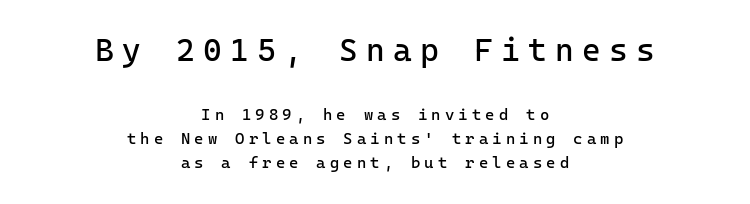
The image shows 32 px regular-weight sans-serif type, upright, monospaced; set centered, normal line spacing (1.51x), unusually wide letter spacing (+0.26 em), not underlined; the first (top) block is 2.0x larger; low stroke contrast and a medium x-height.
